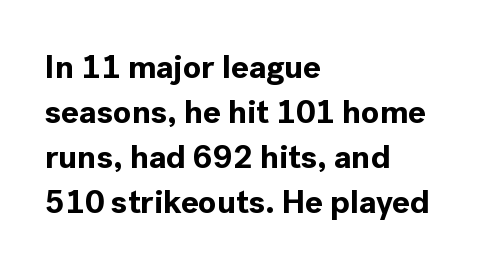
The image shows 33 px bold sans-serif type, upright; set left-aligned, normal line spacing (1.36x), normal letter spacing, not underlined; a medium x-height.
